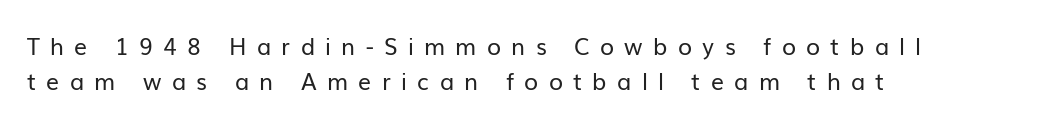
Q: Is the text bold? A: No.
Q: Is the text italic (slanted)? A: No, it is upright.
Q: Is the text underlined? A: No.
Q: How is the paragraph aligned? A: Left-aligned.
Q: Is the spacing between letters normal or unusually wide? A: Unusually wide.
Q: Is the spacing between lines tight, normal or loose? A: Normal.
